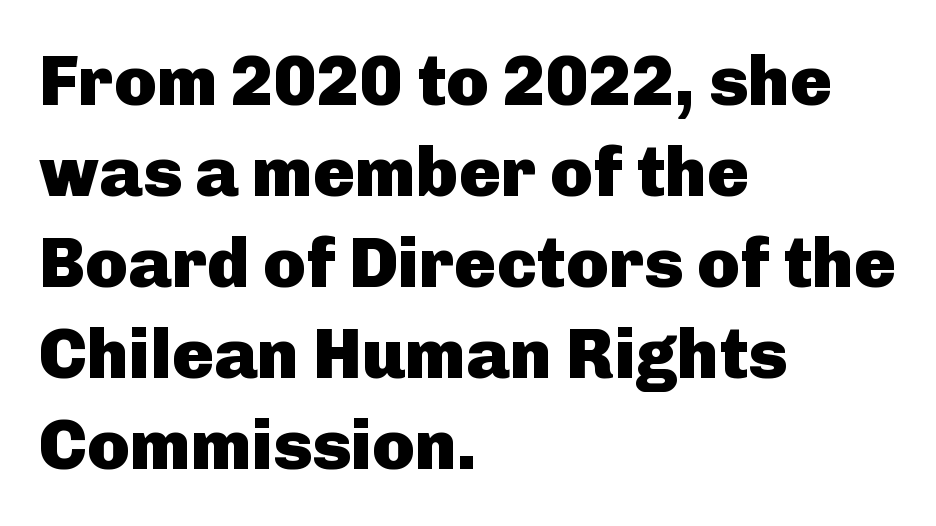
{"serif": "no", "italic": "no", "bold": "yes", "weight": "heavy", "width": "normal", "stroke_contrast": "low", "x_height": "medium", "monospaced": "no", "underline": "no", "align": "left", "line_spacing": "normal", "line_spacing_ratio": 1.3, "letter_spacing": "normal", "letter_spacing_em": 0.0, "glyph_px": 70}
